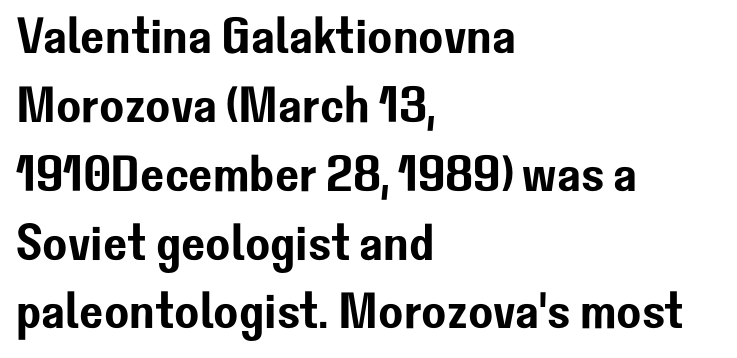
The image shows 51 px sans-serif type, upright; set left-aligned, normal line spacing (1.35x), normal letter spacing, not underlined; low stroke contrast and a medium x-height.
